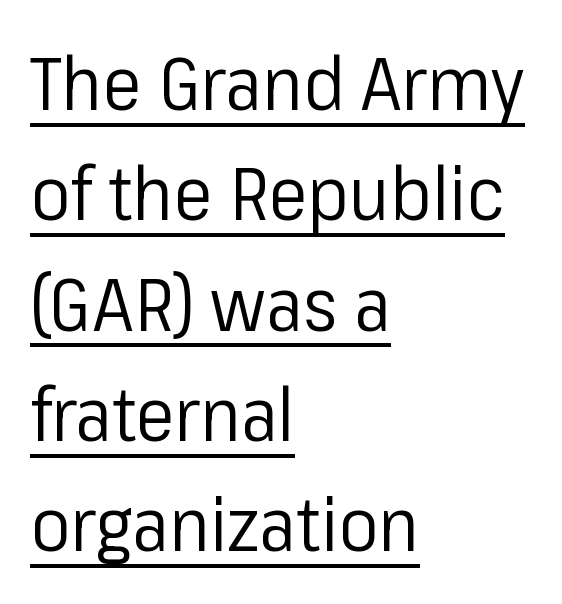
{"serif": "no", "italic": "no", "bold": "no", "weight": "regular", "width": "normal", "stroke_contrast": "low", "x_height": "medium", "monospaced": "no", "underline": "yes", "align": "left", "line_spacing": "normal", "line_spacing_ratio": 1.49, "letter_spacing": "normal", "letter_spacing_em": 0.0, "glyph_px": 74}
